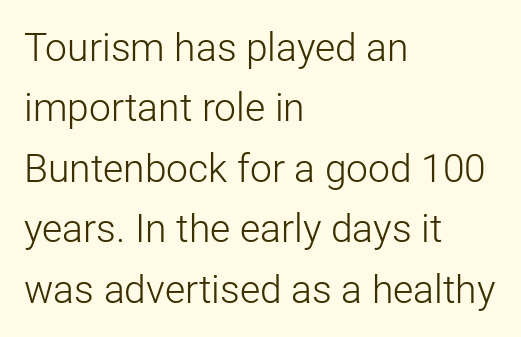
{"serif": "no", "italic": "no", "bold": "no", "weight": "light", "width": "normal", "stroke_contrast": "low", "x_height": "medium", "monospaced": "no", "underline": "no", "align": "left", "line_spacing": "normal", "line_spacing_ratio": 1.55, "letter_spacing": "normal", "letter_spacing_em": 0.0, "glyph_px": 39}
